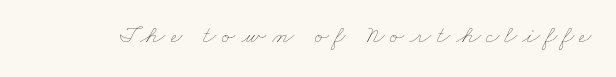
The image shows 26 px text type; set unusually wide letter spacing (+0.2 em), not underlined.
